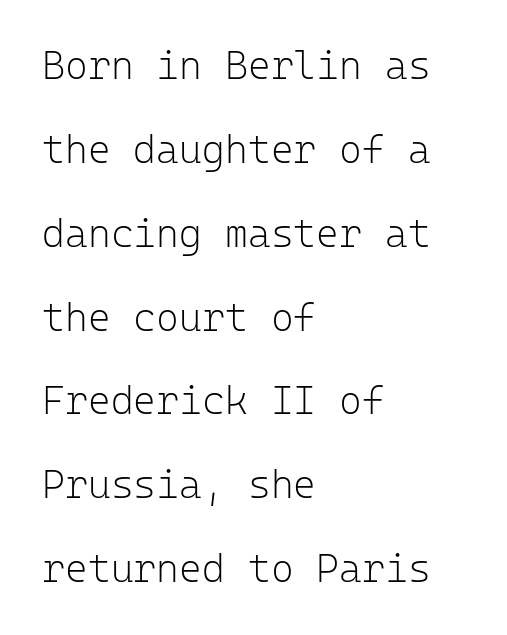
Nobody touched the tracking dial on this one. Stroke terminals: plain, sans-serif. Letters have the restrained weight of plain body copy at most. The setting favours the left margin, as ordinary paragraphs usually do. Notice the wide empty band between every row — that's loose leading. Beneath every word, the page is bare.
